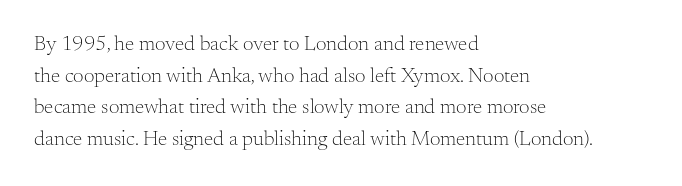
{"italic": "no", "bold": "no", "underline": "no", "align": "left", "line_spacing": "normal", "line_spacing_ratio": 1.51, "letter_spacing": "normal", "letter_spacing_em": 0.0, "glyph_px": 21}
